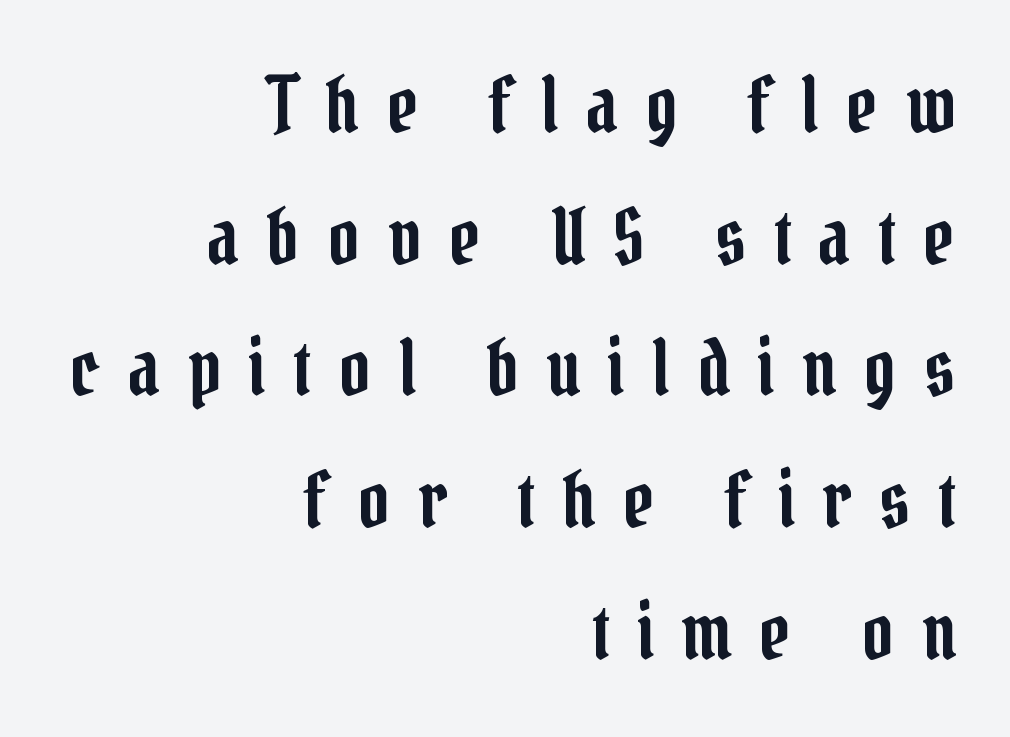
The image shows 77 px condensed serif type, upright; set right-aligned, line spacing 1.71x, unusually wide letter spacing (+0.36 em), not underlined; low stroke contrast and a medium x-height.
